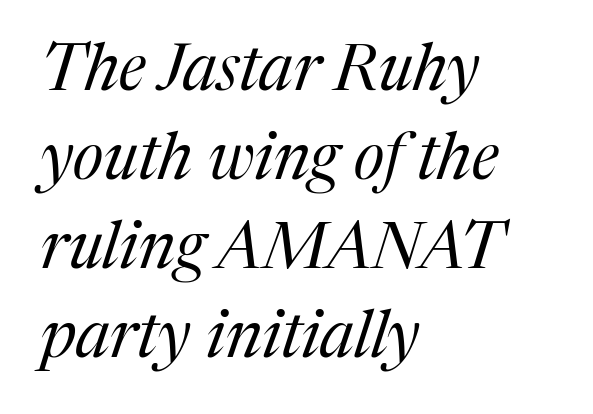
{"serif": "yes", "italic": "yes", "lean": "right", "slant_degrees": 17, "bold": "no", "weight": "regular", "width": "normal", "stroke_contrast": "medium", "x_height": "medium", "monospaced": "no", "underline": "no", "align": "left", "line_spacing": "normal", "line_spacing_ratio": 1.37, "letter_spacing": "normal", "letter_spacing_em": 0.0, "glyph_px": 65}
